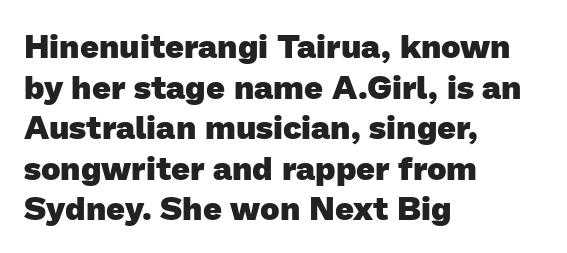
This is sans-serif lettering, the kind often seen on screens and signage. These lines carry a lot of weight — the face is fully bold. Every row of glyphs begins at an identical x-position on the left. The passage shown is typed in a proportional face where columns would drift. The space beneath each line is pristine and unruled.
